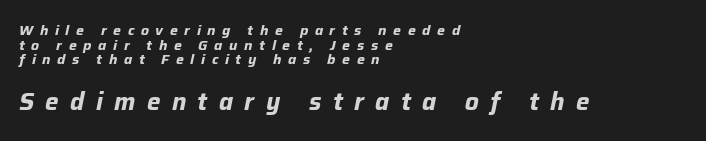
Q: Is the text bold? A: Yes.
Q: Is the text italic (slanted)? A: Yes, it leans right by about 12 degrees.
Q: Is the text underlined? A: No.
Q: How is the paragraph aligned? A: Left-aligned.
Q: Is the spacing between letters normal or unusually wide? A: Unusually wide.
Q: Is the spacing between lines tight, normal or loose? A: Tight.
Q: Which block of text is set in a larger size, the first (top) or the second (bottom)? A: The second (bottom) one.
